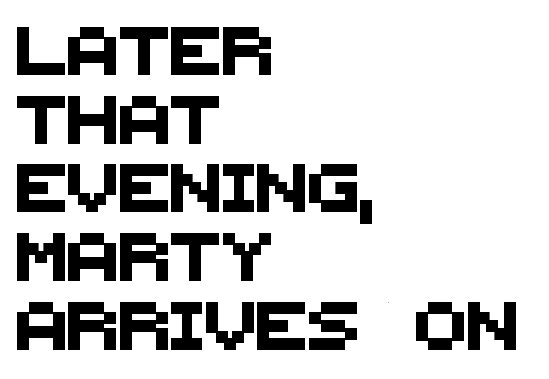
Compared with typical paragraphs, the rows here are spaced about the same. No word sits above an underline. The lines are quadded left. Note the varied advance widths — an 'i' is clearly narrower than an 'm'. Classification — sans serif.
